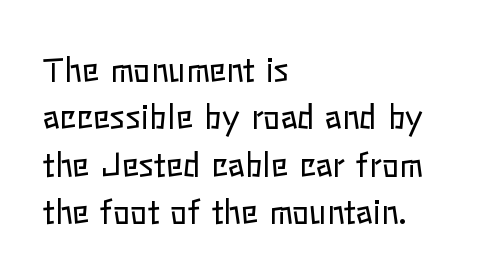
Tracking value appears to be zero — textbook default spacing. Descenders are the only things crossing below the line. The paragraph shown leans on its left margin. Regular leading. Varying glyph widths throughout — classic text-font behaviour.
